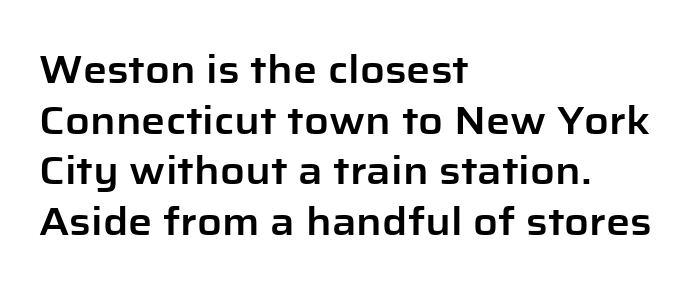
Q: Is the text italic (slanted)? A: No, it is upright.
Q: Is the typeface a serif or a sans-serif typeface? A: Sans-serif.
Q: Is the text underlined? A: No.
Q: How is the paragraph aligned? A: Left-aligned.
Q: Is the spacing between letters normal or unusually wide? A: Normal.
Q: Is the spacing between lines tight, normal or loose? A: Normal.
Q: Width (condensed, normal, or wide)? A: Normal.
Q: Stroke contrast? A: Low.
Q: x-height? A: Medium.
Q: Monospaced? A: No.
